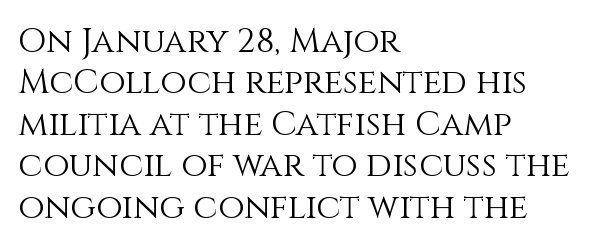
The image shows 34 px light type, upright; set left-aligned, line spacing 1.22x, normal letter spacing, not underlined; medium stroke contrast and a large x-height.
